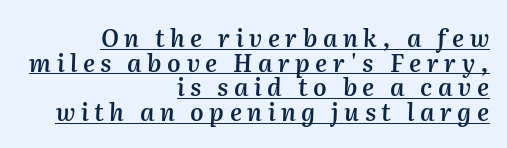
{"italic": "yes", "lean": "right", "slant_degrees": 2, "bold": "semi", "underline": "yes", "align": "right", "line_spacing": "tight", "line_spacing_ratio": 1.03, "letter_spacing": "wide", "letter_spacing_em": 0.23, "glyph_px": 24}
